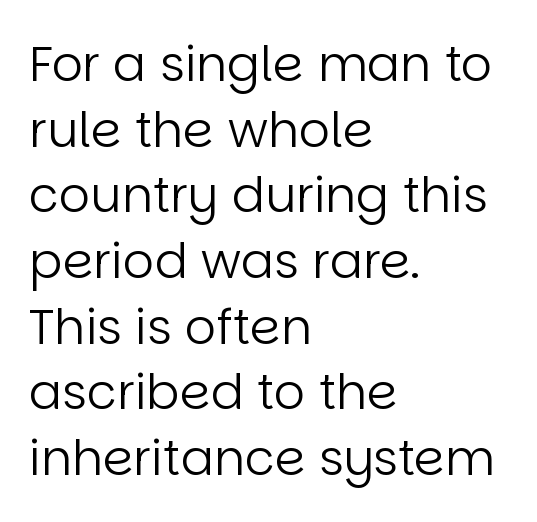
Q: Is the text bold? A: No.
Q: Is the text italic (slanted)? A: No, it is upright.
Q: Is the typeface a serif or a sans-serif typeface? A: Sans-serif.
Q: Is the text underlined? A: No.
Q: How is the paragraph aligned? A: Left-aligned.
Q: Is the spacing between letters normal or unusually wide? A: Normal.
Q: Is the spacing between lines tight, normal or loose? A: Normal.
Q: Width (condensed, normal, or wide)? A: Normal.
Q: Stroke contrast? A: Low.
Q: x-height? A: Large.
Q: Monospaced? A: No.
